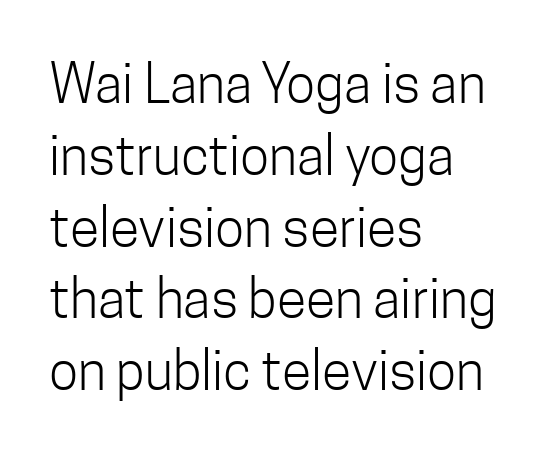
Each row of text sits above clean, open space. Visually the block forms a straight wall on the left and a jagged coastline on the right. Is the stroke heavy? The answer is a plain regular-or-lighter. Compared with typical body copy, the letter spacing here is the same. Normally led — the rows are evenly, conventionally spaced. The face used here is proportionally spaced, like ordinary book or web type.
